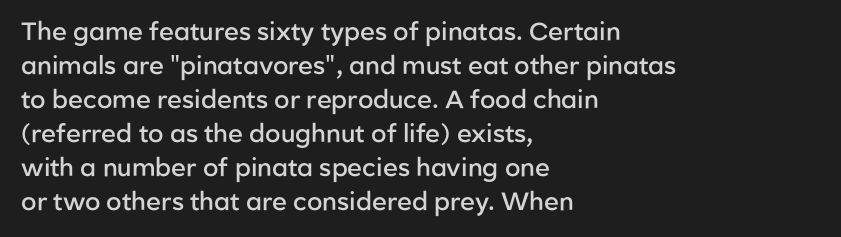
Do the letters lean? They stand straight. Set as a demibold, roughly 600 on the weight scale. Interline gaps are of average width in this sample. Has an underline been added? It has not. In CSS terms this would be text-align: left. The passage shown has conventional tracking throughout.
